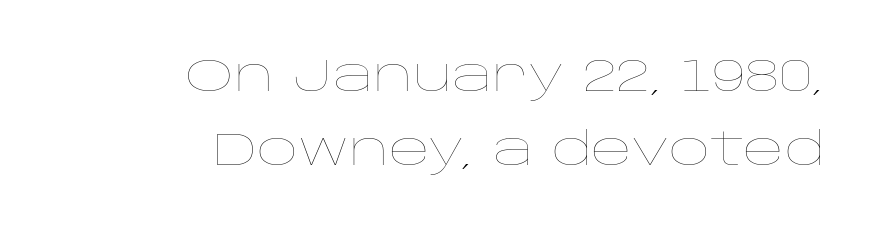
The image shows 45 px thin, wide type, upright; set right-aligned, normal line spacing (1.65x), normal letter spacing, not underlined; low stroke contrast and a large x-height.
